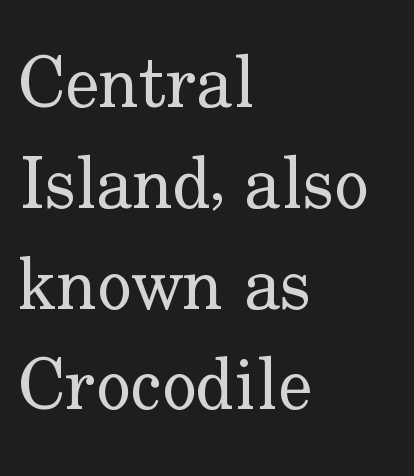
The image shows 72 px regular-weight serif type, upright; set left-aligned, normal line spacing (1.4x), normal letter spacing, not underlined; low stroke contrast and a small x-height.
